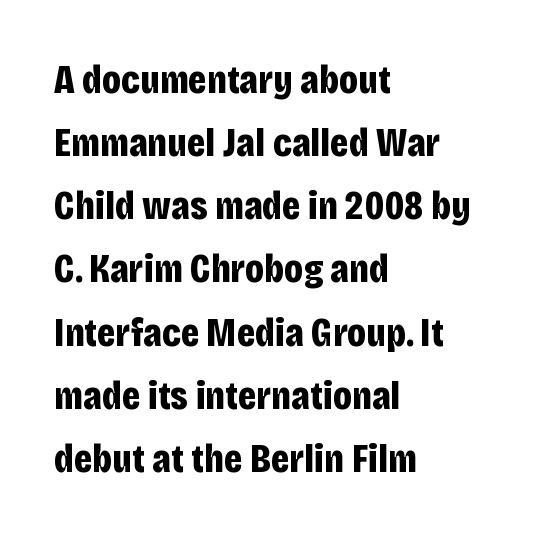
The image shows 41 px bold, condensed sans-serif type, upright; set left-aligned, normal line spacing (1.54x), normal letter spacing, not underlined; low stroke contrast and a large x-height.
